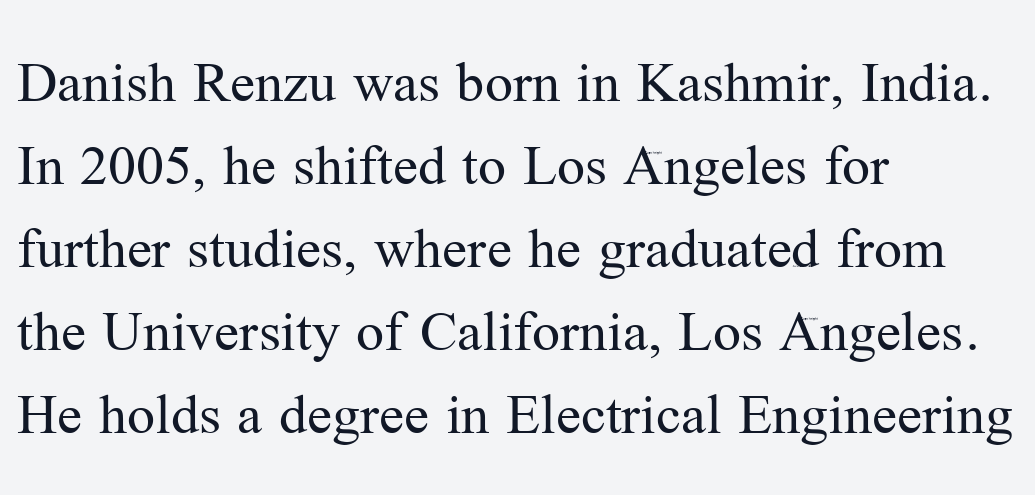
{"serif": "yes", "italic": "no", "bold": "no", "weight": "regular", "width": "normal", "stroke_contrast": "medium", "x_height": "medium", "monospaced": "no", "underline": "no", "align": "left", "line_spacing": "normal", "line_spacing_ratio": 1.34, "letter_spacing": "normal", "letter_spacing_em": 0.0, "glyph_px": 62}
